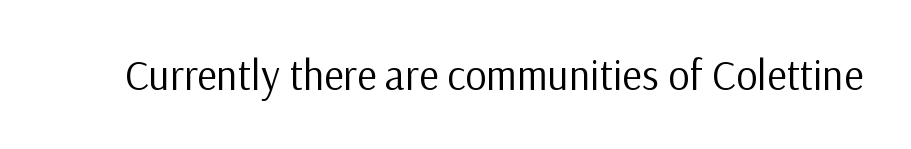
Note: no serifs on the glyphs. The zone under the glyphs is completely vacant. These lines are rendered in a variable-pitch font. The letters stand straight up with perfectly vertical stems.
